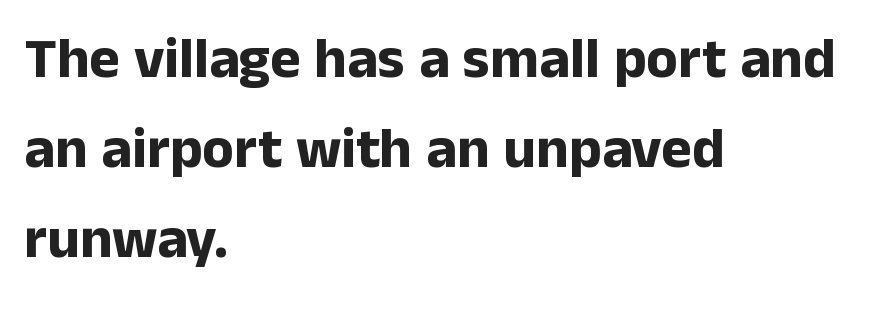
Q: Is the text bold? A: Yes.
Q: Is the text italic (slanted)? A: No, it is upright.
Q: Is the typeface a serif or a sans-serif typeface? A: Sans-serif.
Q: Is the text underlined? A: No.
Q: How is the paragraph aligned? A: Left-aligned.
Q: Is the spacing between letters normal or unusually wide? A: Normal.
Q: Is the spacing between lines tight, normal or loose? A: Normal.
Q: Width (condensed, normal, or wide)? A: Normal.
Q: Stroke contrast? A: Low.
Q: x-height? A: Medium.
Q: Monospaced? A: No.
